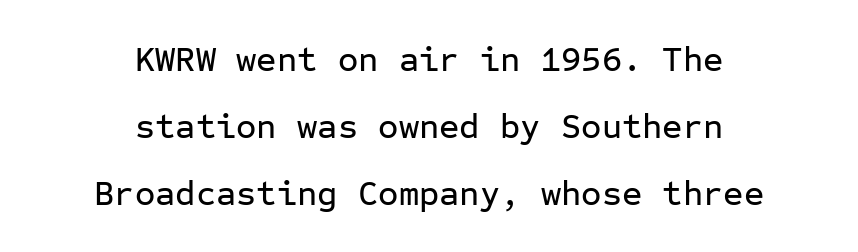
Caption: standard tracking, unaltered. The characters display no serif detailing; their extremities are plain. Quick note: interline space is abundant. The passage shown is typed in a monospace face where columns stay perfectly aligned. Do the letters lean? They stand straight. Horizontal alignment here is central, giving a formal, balanced look.
